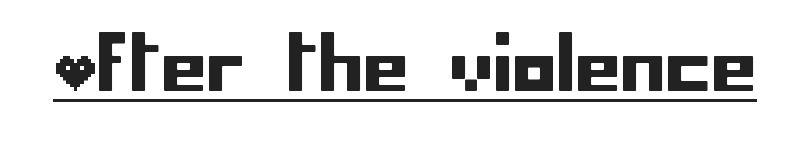
The image shows 73 px sans-serif type, upright; set normal letter spacing, underlined; low stroke contrast and a large x-height.
